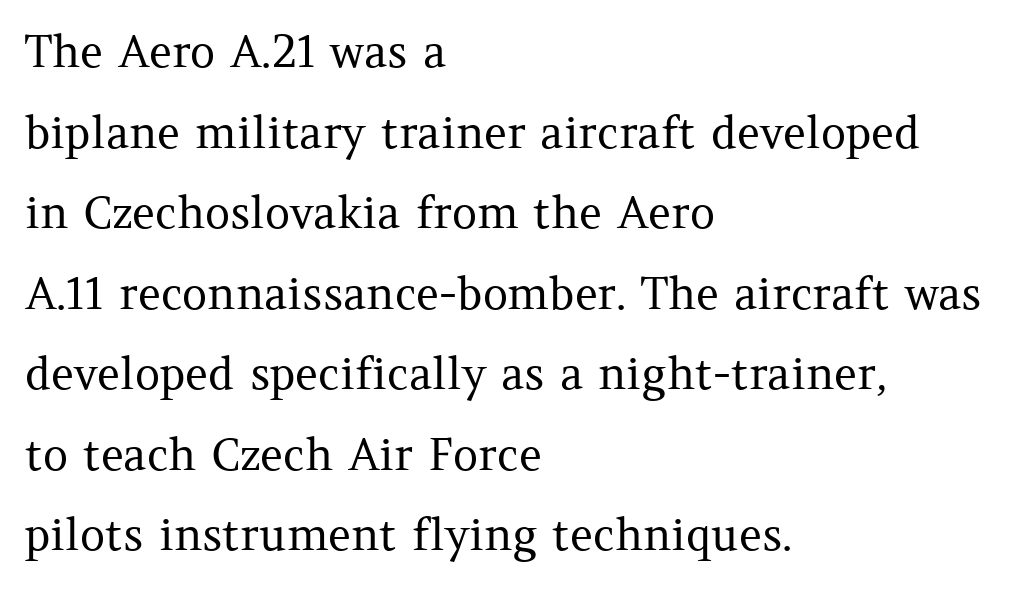
The image shows 44 px regular-weight serif type, upright; set left-aligned, line spacing 1.83x, normal letter spacing, not underlined; medium stroke contrast and a medium x-height.
